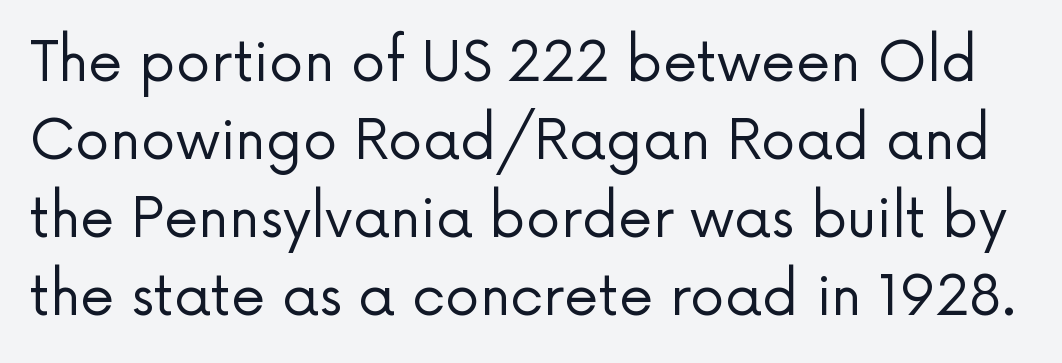
{"serif": "no", "italic": "no", "bold": "no", "weight": "regular", "width": "normal", "stroke_contrast": "low", "x_height": "medium", "monospaced": "no", "underline": "no", "line_spacing": "normal", "line_spacing_ratio": 1.42, "letter_spacing": "normal", "letter_spacing_em": 0.0, "glyph_px": 55}
